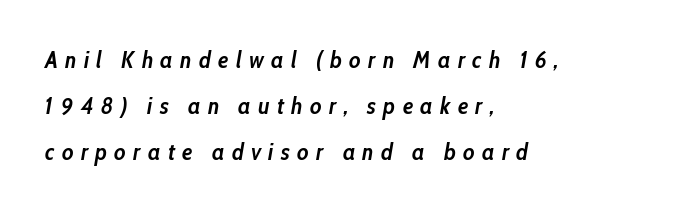
The image shows 23 px bold type, italic (leaning right); set left-aligned, loose line spacing (2.01x), unusually wide letter spacing (+0.32 em), not underlined.
